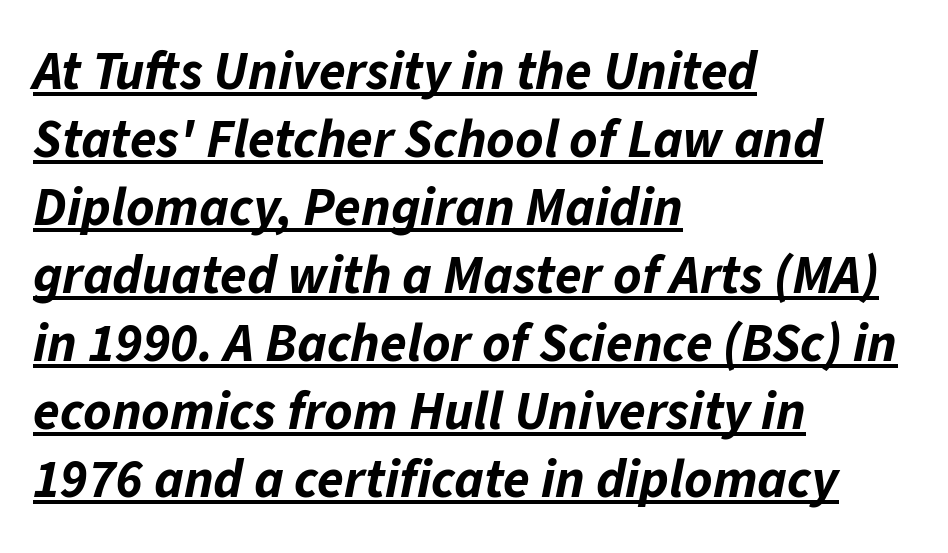
The glyphs look as if they've been sheared to an angle. A normal amount of white space separates one row of letters from the next. A typesetter would call this proportional, since set widths differ per character. The paragraph shown leans on its left margin. On the weight axis this lands at bold, roughly 700.
